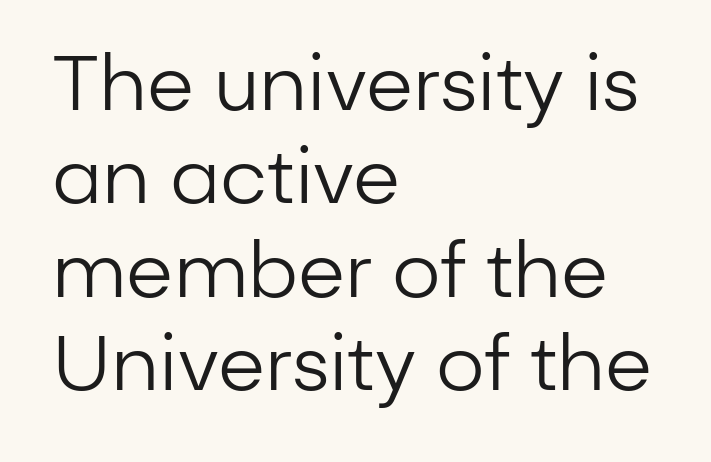
{"serif": "no", "italic": "no", "bold": "no", "weight": "regular", "width": "normal", "stroke_contrast": "low", "x_height": "medium", "monospaced": "no", "underline": "no", "align": "left", "line_spacing_ratio": 1.23, "letter_spacing": "normal", "letter_spacing_em": 0.0, "glyph_px": 76}
